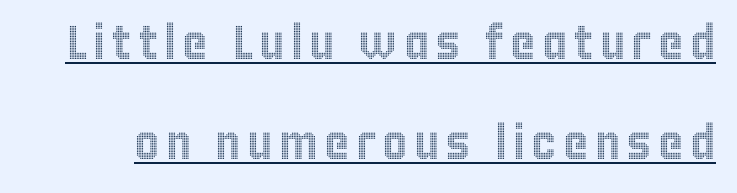
Q: Is the text italic (slanted)? A: No, it is upright.
Q: Is the text underlined? A: Yes.
Q: Is the spacing between lines tight, normal or loose? A: Loose.
Q: Width (condensed, normal, or wide)? A: Condensed.
Q: x-height? A: Large.
Q: Monospaced? A: No.
